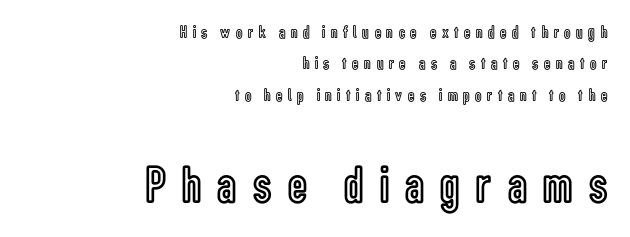
Q: Is the text italic (slanted)? A: No, it is upright.
Q: Is the text underlined? A: No.
Q: How is the paragraph aligned? A: Right-aligned.
Q: Is the spacing between letters normal or unusually wide? A: Unusually wide.
Q: Which block of text is set in a larger size, the first (top) or the second (bottom)? A: The second (bottom) one.
Q: Width (condensed, normal, or wide)? A: Condensed.
Q: x-height? A: Medium.
Q: Monospaced? A: No.
